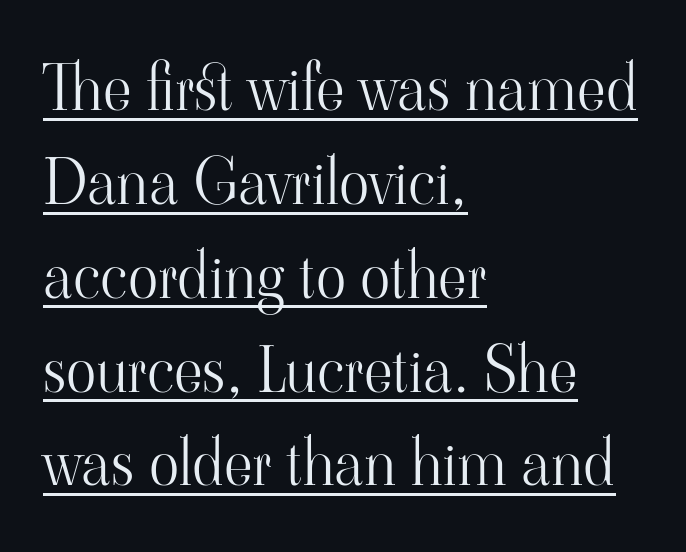
Q: Is the text bold? A: No.
Q: Is the text italic (slanted)? A: No, it is upright.
Q: Is the typeface a serif or a sans-serif typeface? A: Serif.
Q: Is the text underlined? A: Yes.
Q: How is the paragraph aligned? A: Left-aligned.
Q: Is the spacing between letters normal or unusually wide? A: Normal.
Q: Is the spacing between lines tight, normal or loose? A: Normal.
Q: Width (condensed, normal, or wide)? A: Normal.
Q: Stroke contrast? A: High.
Q: x-height? A: Small.
Q: Monospaced? A: No.
